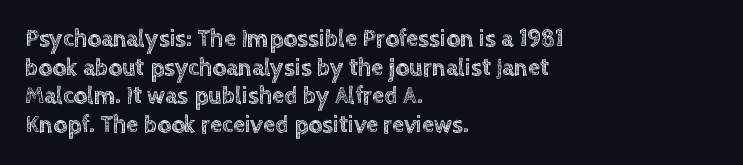
If you drew a ruler down the left edge, every line would touch it. Here the glyphs are tracked normally, forming tight word shapes. Posture: vertical. Anything drawn beneath the words? Only blank space.
